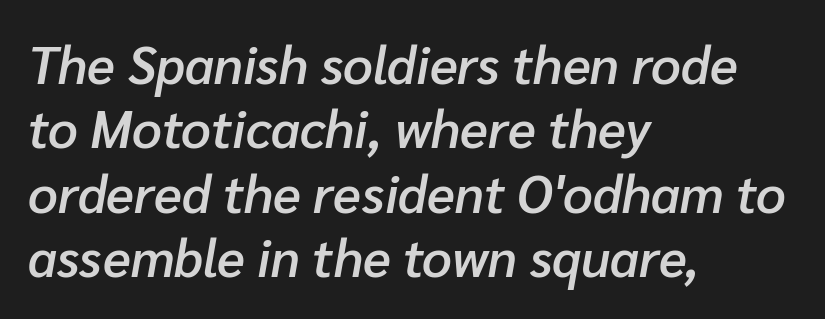
Q: Is the text bold? A: Semi-bold.
Q: Is the text italic (slanted)? A: Yes, it leans right by about 10 degrees.
Q: Is the text underlined? A: No.
Q: How is the paragraph aligned? A: Left-aligned.
Q: Is the spacing between letters normal or unusually wide? A: Normal.
Q: Width (condensed, normal, or wide)? A: Normal.
Q: Stroke contrast? A: Low.
Q: x-height? A: Medium.
Q: Monospaced? A: No.
